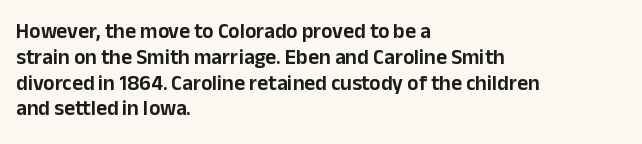
Q: Is the text italic (slanted)? A: No, it is upright.
Q: Is the text underlined? A: No.
Q: How is the paragraph aligned? A: Left-aligned.
Q: Is the spacing between letters normal or unusually wide? A: Normal.
